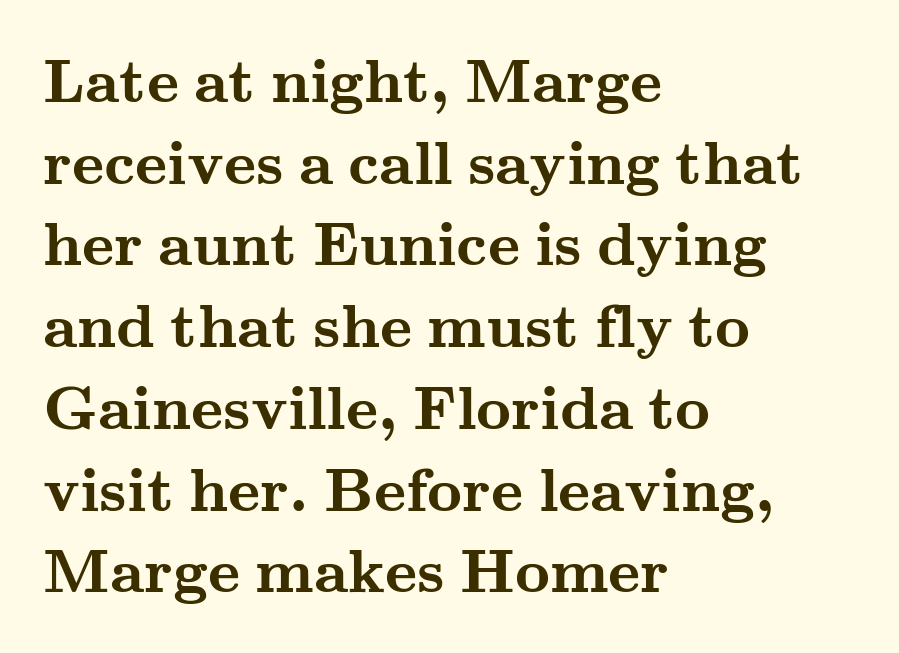
Q: Is the text bold? A: Yes.
Q: Is the text italic (slanted)? A: No, it is upright.
Q: Is the typeface a serif or a sans-serif typeface? A: Serif.
Q: Is the text underlined? A: No.
Q: How is the paragraph aligned? A: Left-aligned.
Q: Is the spacing between letters normal or unusually wide? A: Normal.
Q: Is the spacing between lines tight, normal or loose? A: Normal.
Q: Width (condensed, normal, or wide)? A: Wide.
Q: Stroke contrast? A: Medium.
Q: x-height? A: Small.
Q: Monospaced? A: No.
